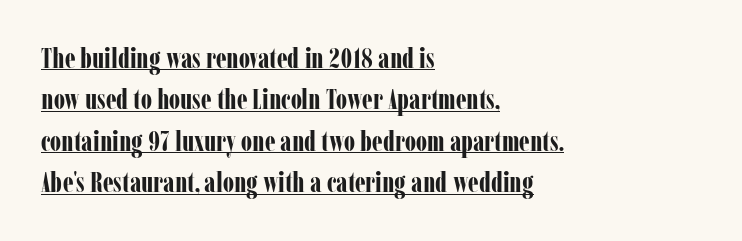
Q: Is the text bold? A: Yes.
Q: Is the text italic (slanted)? A: No, it is upright.
Q: Is the typeface a serif or a sans-serif typeface? A: Serif.
Q: Is the text underlined? A: Yes.
Q: How is the paragraph aligned? A: Left-aligned.
Q: Is the spacing between letters normal or unusually wide? A: Normal.
Q: Is the spacing between lines tight, normal or loose? A: Normal.
Q: Width (condensed, normal, or wide)? A: Condensed.
Q: Stroke contrast? A: Low.
Q: x-height? A: Medium.
Q: Monospaced? A: No.
